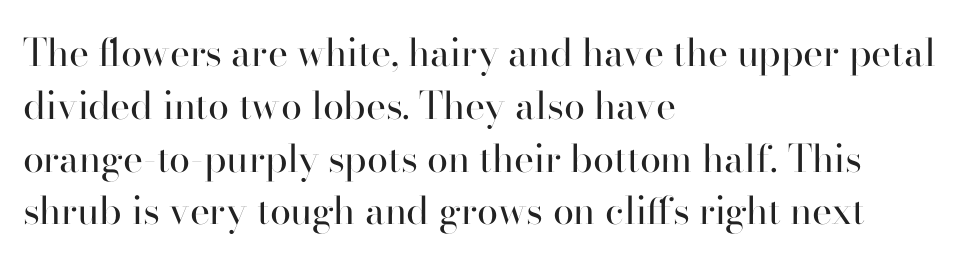
The image shows 38 px regular-weight serif type, upright; set left-aligned, normal line spacing (1.39x), normal letter spacing, not underlined; high stroke contrast and a small x-height.
